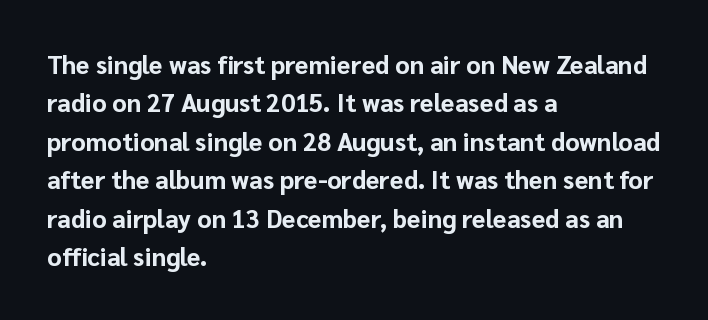
The image shows 25 px bold type, upright; set left-aligned, normal line spacing (1.54x), normal letter spacing, not underlined.
